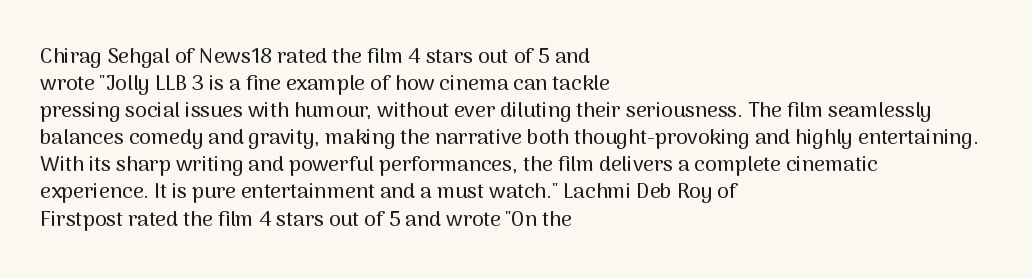
{"italic": "no", "underline": "no", "align": "left", "line_spacing": "normal", "line_spacing_ratio": 1.29, "letter_spacing": "normal", "letter_spacing_em": 0.0, "glyph_px": 21}
